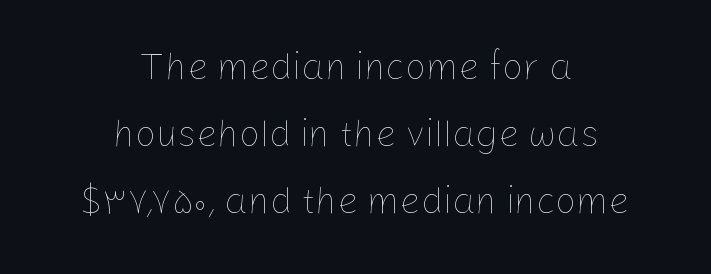
Q: Is the text bold? A: No.
Q: Is the text italic (slanted)? A: No, it is upright.
Q: Is the text underlined? A: No.
Q: How is the paragraph aligned? A: Centered.
Q: Is the spacing between letters normal or unusually wide? A: Normal.
Q: Width (condensed, normal, or wide)? A: Normal.
Q: Stroke contrast? A: Low.
Q: x-height? A: Medium.
Q: Monospaced? A: No.
